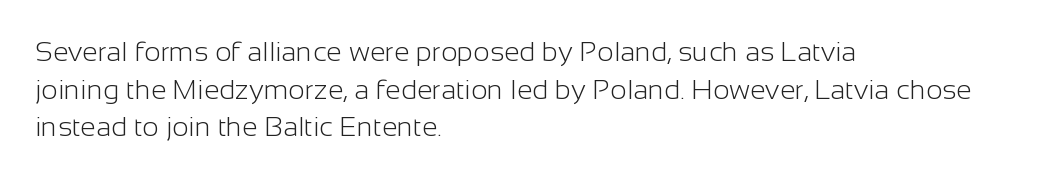
{"serif": "no", "italic": "no", "bold": "no", "weight": "light", "width": "normal", "stroke_contrast": "low", "x_height": "medium", "monospaced": "no", "underline": "no", "align": "left", "line_spacing": "normal", "line_spacing_ratio": 1.34, "letter_spacing": "normal", "letter_spacing_em": 0.0, "glyph_px": 28}
